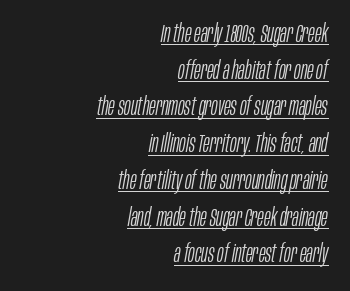
Spacing between characters is what you'd get straight out of the box. The rag falls on the left side of this text block. Is there much room between lines? A standard amount, neither cramped nor airy. Like a heading marked for emphasis, these lines bear an underscore.
